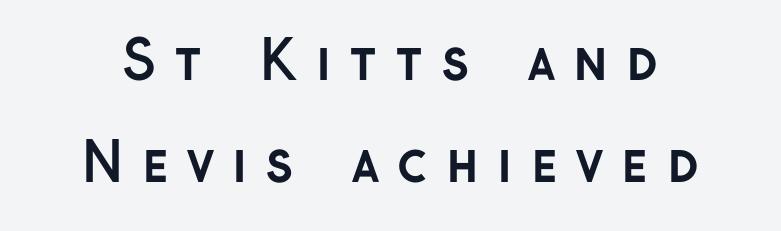
The image shows 54 px semibold sans-serif type, upright; set centered, line spacing 1.89x, unusually wide letter spacing (+0.34 em), not underlined; low stroke contrast and a medium x-height.
